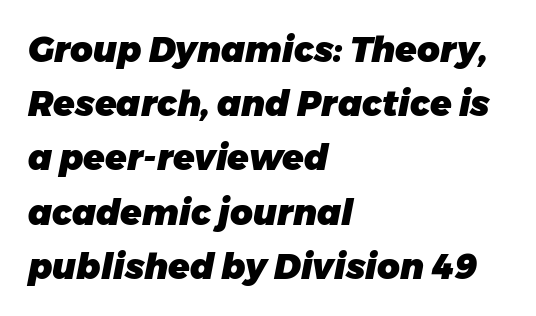
Q: Is the text bold? A: Yes.
Q: Is the text italic (slanted)? A: Yes, it leans right by about 11 degrees.
Q: Is the text underlined? A: No.
Q: How is the paragraph aligned? A: Left-aligned.
Q: Is the spacing between letters normal or unusually wide? A: Normal.
Q: Is the spacing between lines tight, normal or loose? A: Normal.
Q: Width (condensed, normal, or wide)? A: Normal.
Q: Stroke contrast? A: Low.
Q: x-height? A: Medium.
Q: Monospaced? A: No.
